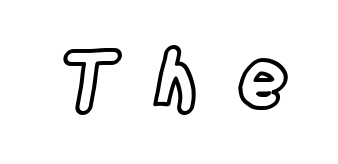
{"width": "condensed", "x_height": "large", "monospaced": "no", "underline": "no", "letter_spacing": "wide", "letter_spacing_em": 0.46, "glyph_px": 79}
